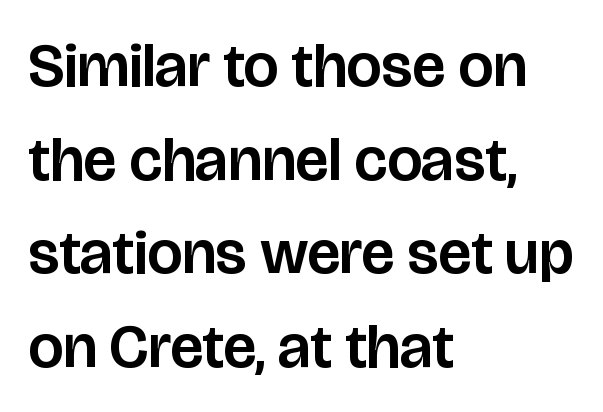
Students, note that the glyphs here touch the page at normal intervals. Just letters on the line, the space beneath them empty. Check where the strokes stop: nothing finishes them off — pure sans. Think of a printed novel: that variable character pitch is what you see here. The lettering stays uniformly vertical, giving the passage a roman look.
